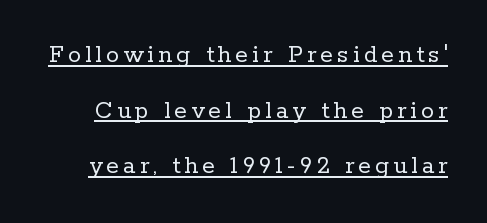
{"italic": "no", "bold": "no", "underline": "yes", "line_spacing": "loose", "line_spacing_ratio": 2.14, "glyph_px": 26}
